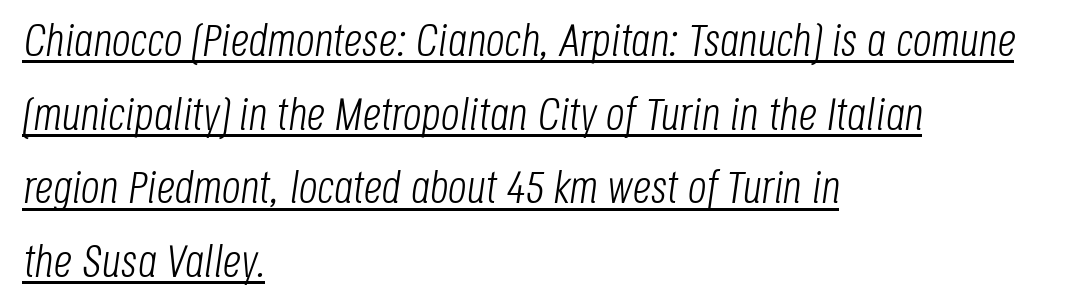
The image shows 46 px light, condensed type, italic (leaning right); set left-aligned, normal line spacing (1.6x), normal letter spacing, underlined; low stroke contrast and a large x-height.
